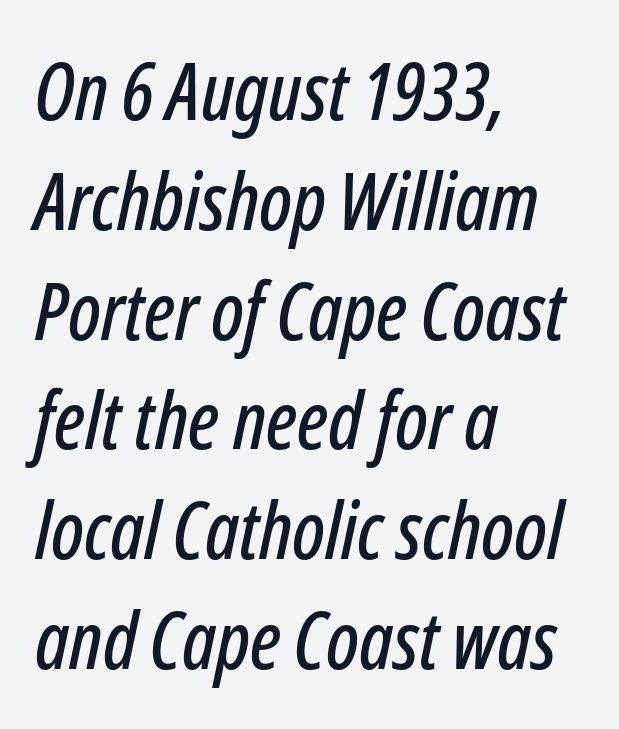
The image shows 79 px condensed type, italic (leaning right); set left-aligned, normal line spacing (1.39x), normal letter spacing, not underlined; low stroke contrast and a medium x-height.
